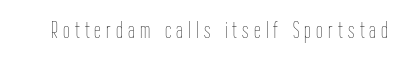
The image shows 24 px text type, upright; set unusually wide letter spacing (+0.22 em), not underlined.
